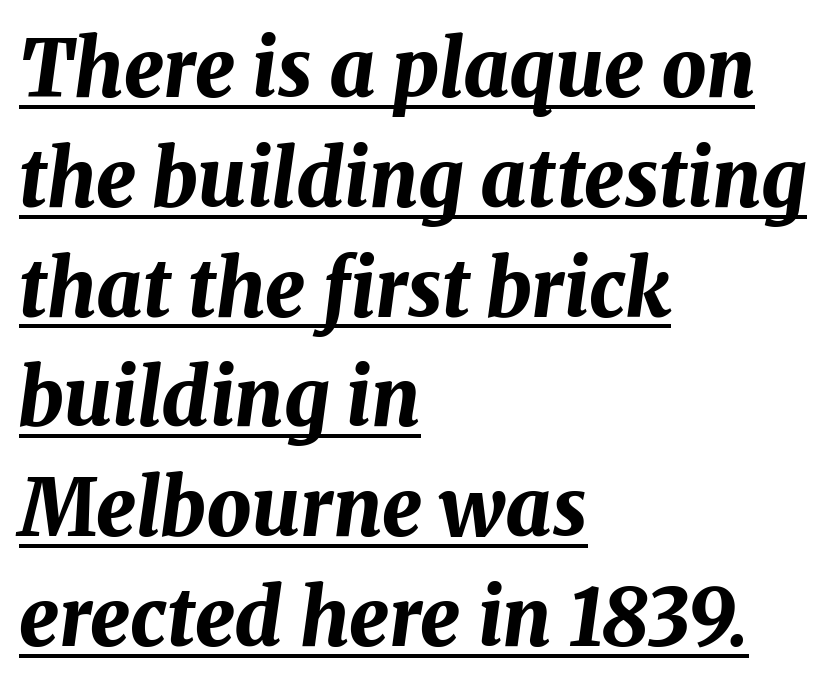
{"italic": "yes", "lean": "right", "slant_degrees": 8, "bold": "yes", "weight": "bold", "width": "normal", "stroke_contrast": "medium", "x_height": "medium", "monospaced": "no", "underline": "yes", "align": "left", "line_spacing": "normal", "line_spacing_ratio": 1.39, "letter_spacing": "normal", "letter_spacing_em": 0.0, "glyph_px": 79}
